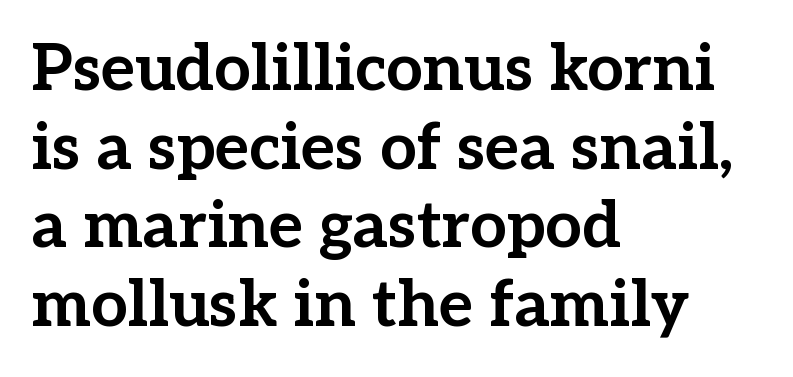
{"serif": "yes", "italic": "no", "bold": "yes", "weight": "bold", "width": "normal", "stroke_contrast": "low", "x_height": "medium", "monospaced": "no", "underline": "no", "align": "left", "line_spacing_ratio": 1.21, "letter_spacing": "normal", "letter_spacing_em": 0.0, "glyph_px": 65}
